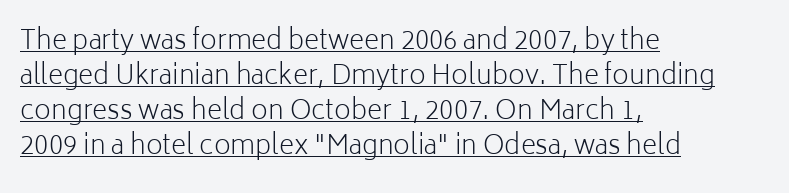
{"italic": "no", "bold": "no", "underline": "yes", "align": "left", "line_spacing": "normal", "line_spacing_ratio": 1.35, "letter_spacing": "normal", "letter_spacing_em": 0.0, "glyph_px": 26}
